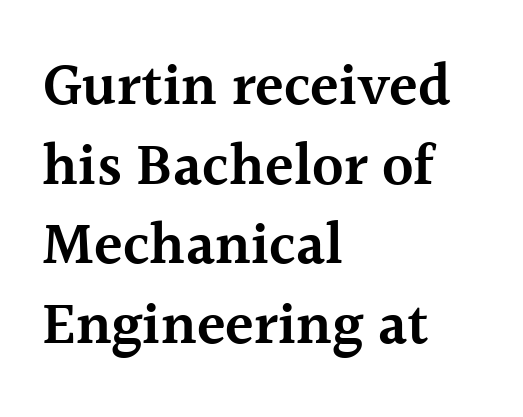
The image shows 59 px semibold serif type, upright; set left-aligned, normal line spacing (1.35x), normal letter spacing, not underlined; a medium x-height.
